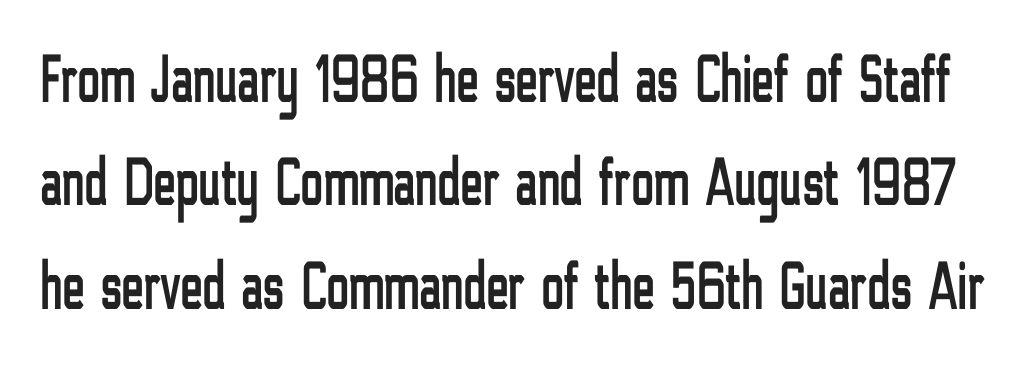
The image shows 68 px condensed sans-serif type, upright; set normal line spacing (1.52x), normal letter spacing, not underlined; low stroke contrast and a medium x-height.
